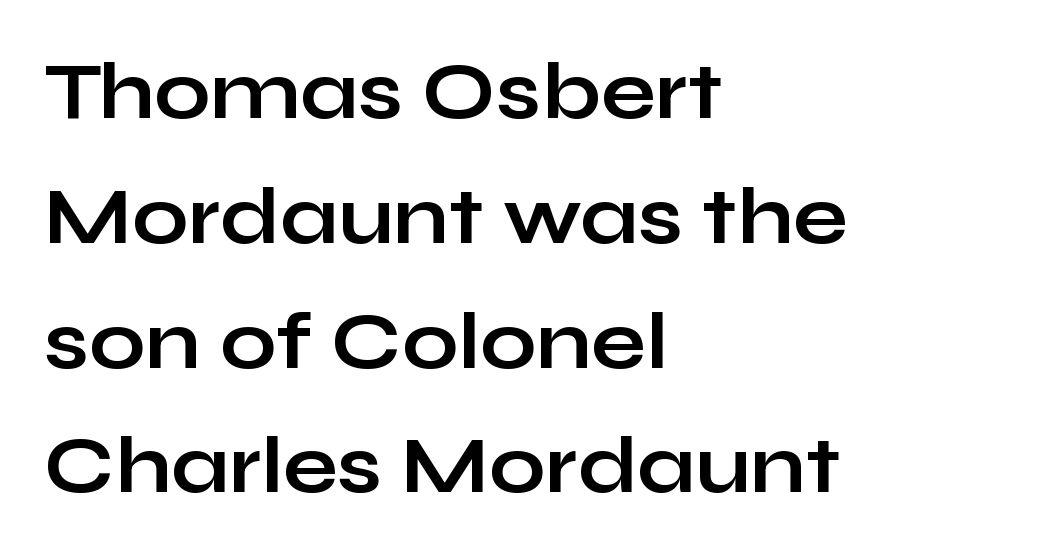
The image shows 80 px bold, wide sans-serif type, upright; set left-aligned, normal line spacing (1.56x), normal letter spacing, not underlined; low stroke contrast and a medium x-height.
